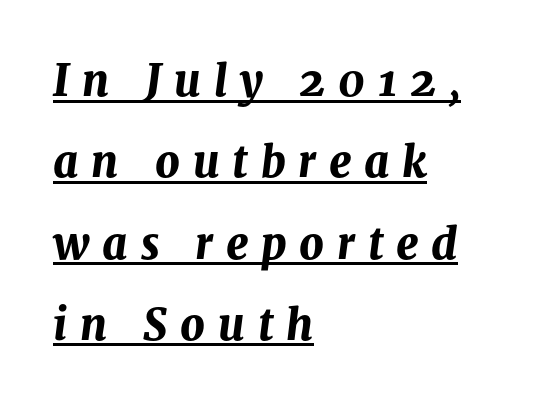
The image shows 43 px bold type, italic (leaning right); set left-aligned, line spacing 1.89x, unusually wide letter spacing (+0.3 em), underlined; medium stroke contrast and a medium x-height.
